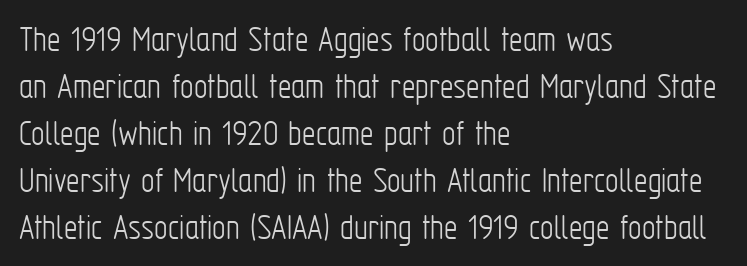
Q: Is the text bold? A: No.
Q: Is the text italic (slanted)? A: No, it is upright.
Q: Is the typeface a serif or a sans-serif typeface? A: Sans-serif.
Q: Is the text underlined? A: No.
Q: How is the paragraph aligned? A: Left-aligned.
Q: Is the spacing between letters normal or unusually wide? A: Normal.
Q: Width (condensed, normal, or wide)? A: Condensed.
Q: Stroke contrast? A: Low.
Q: x-height? A: Medium.
Q: Monospaced? A: No.
